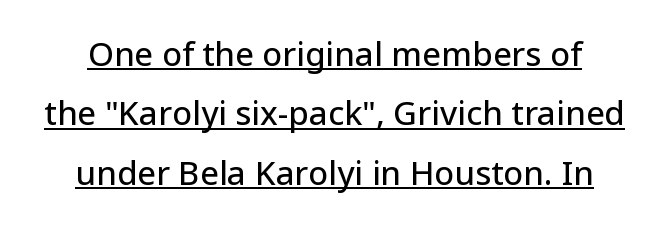
The image shows 33 px sans-serif type, upright; set line spacing 1.8x, normal letter spacing, underlined; low stroke contrast and a medium x-height.
